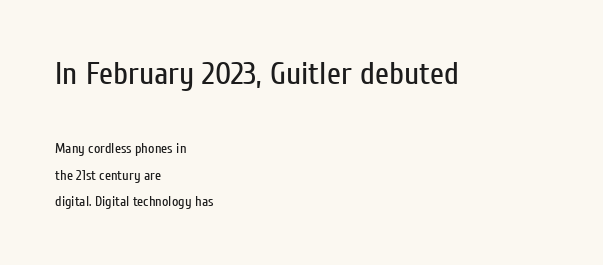
Every character sits straight up, as roman type does. Clear beneath every line of the passage. The passage shown is typed in a proportional face where columns would drift. The passage is arranged the way most books set body copy — flush left. Visually, the top section dominates because its glyphs are scaled up. Each letter's strokes conclude bluntly, with no projecting serifs.
